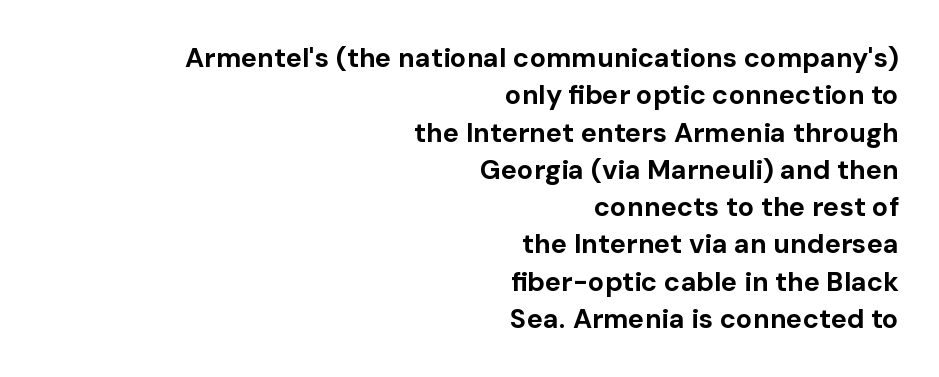
Honestly, the row spacing looks completely unremarkable. These lines keep a tight, regular rhythm from letter to letter. Letters rest on an invisible, unmarked baseline. All the whitespace from short lines collects on the left. Italic: no, the glyphs are upright roman. In terms of weight, the rendering is a true, heavy bold.
